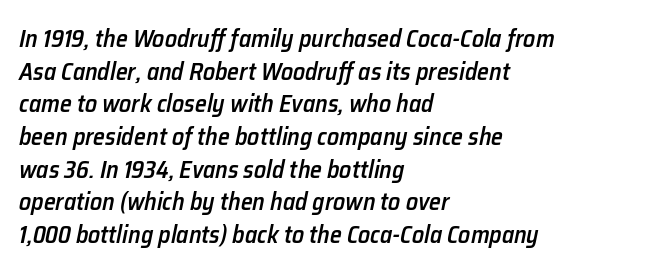
The image shows 24 px text type, italic (leaning right); set left-aligned, normal line spacing (1.36x), normal letter spacing, not underlined.
